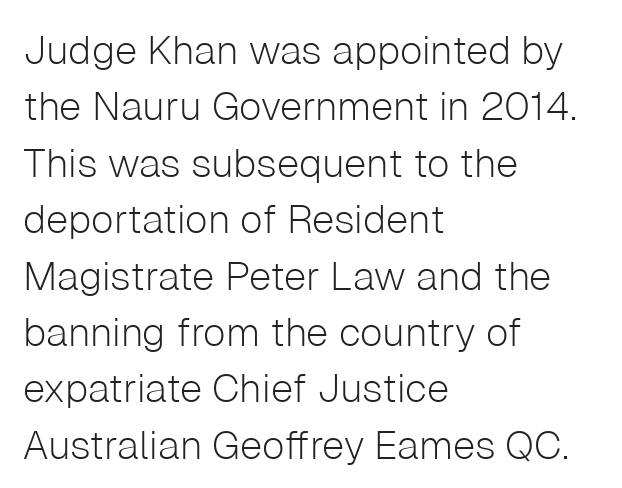
The image shows 40 px light sans-serif type, upright; set left-aligned, normal line spacing (1.41x), normal letter spacing, not underlined; low stroke contrast and a medium x-height.
